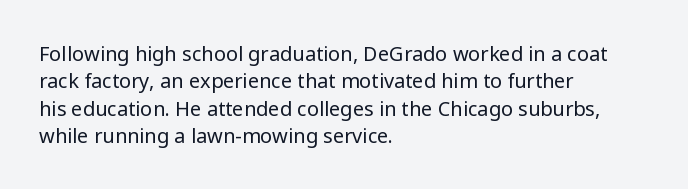
Caption: standard tracking, unaltered. Alignment: flush left. Line spacing here is normal. Weight: not bold — regular or lighter.
